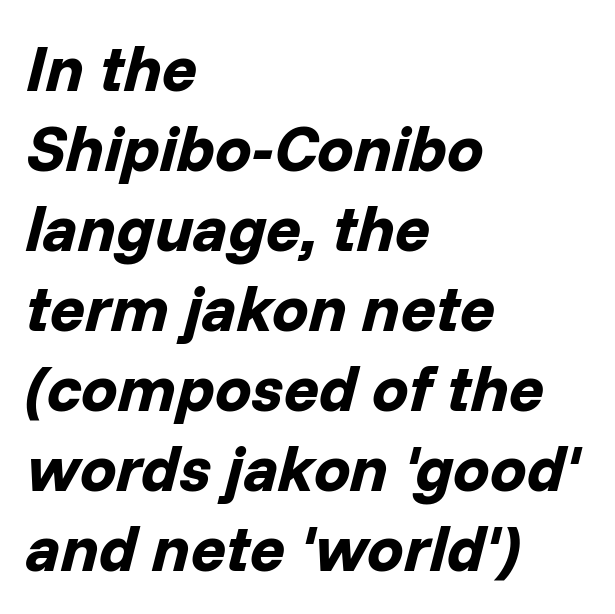
Between one letter and the next there's only the usual sliver of space. It's the slanting kind of type. The face used here is proportionally spaced, like ordinary book or web type. Underlining? Definitely not there. Layout note: lines flush left. Typographic density is high because the face is bold.
